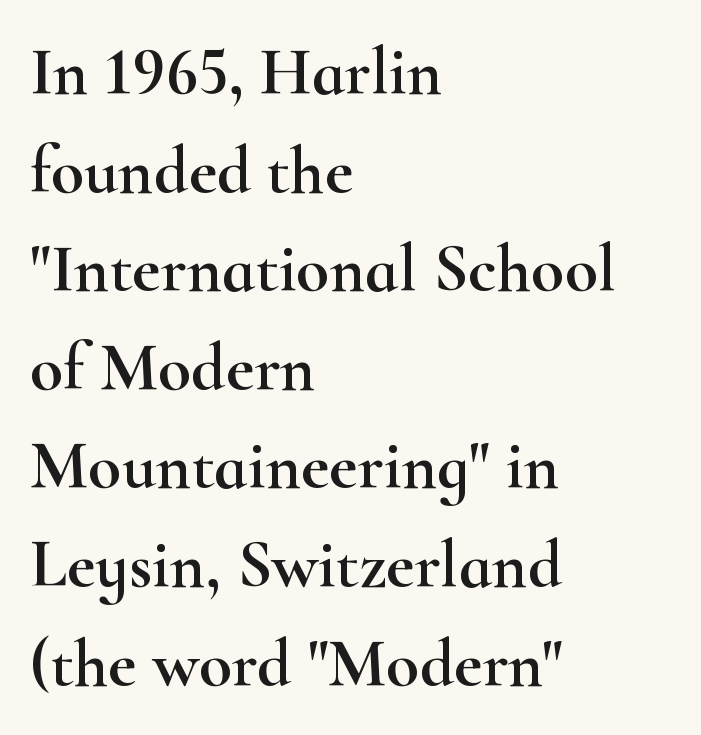
Q: Is the text italic (slanted)? A: No, it is upright.
Q: Is the typeface a serif or a sans-serif typeface? A: Serif.
Q: Is the text underlined? A: No.
Q: How is the paragraph aligned? A: Left-aligned.
Q: Is the spacing between letters normal or unusually wide? A: Normal.
Q: Is the spacing between lines tight, normal or loose? A: Normal.
Q: Width (condensed, normal, or wide)? A: Wide.
Q: Stroke contrast? A: High.
Q: x-height? A: Small.
Q: Monospaced? A: No.
